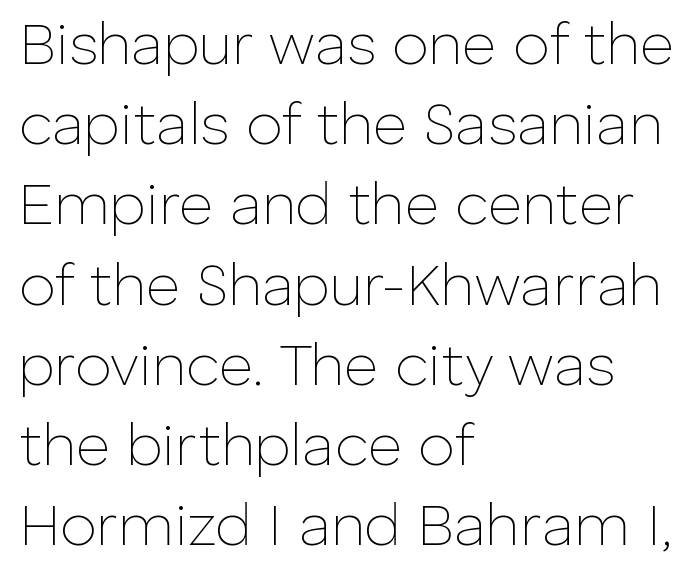
These lines are composed in type without serifs. A quiet, ordinary-to-light weight characterises the typeface. Designer's note — italics off, roman on. Visually the block forms a straight wall on the left and a jagged coastline on the right. The letterforms sit shoulder to shoulder at normal distance. Leading: standard.
